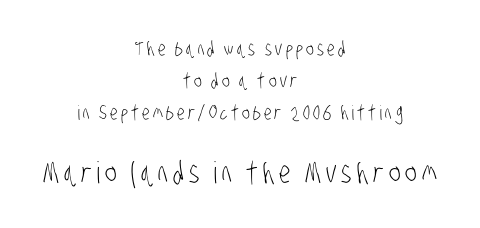
Lines of text with bare space underneath. Typographically, this falls in the sans-serif category. Casual observation: everything's sitting right in the middle. Is this a fixed-width face? No — the glyphs have proportional, varying widths. Size contrast runs from small at the top to large at the bottom.
